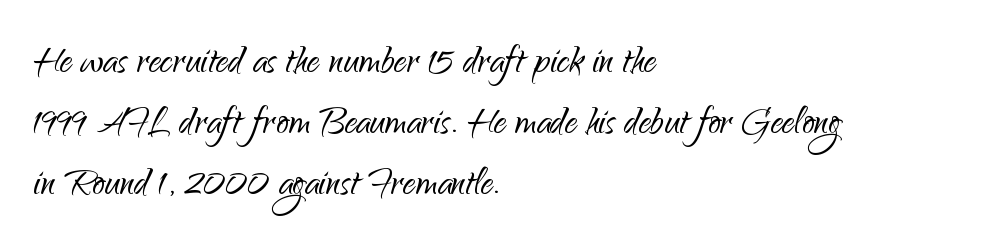
Looks like regular typesetting: each glyph gets only the width it needs. The face used here is a sans, in the tradition of grotesques and geometrics. Does extra space separate the letters? No, they use regular spacing.
